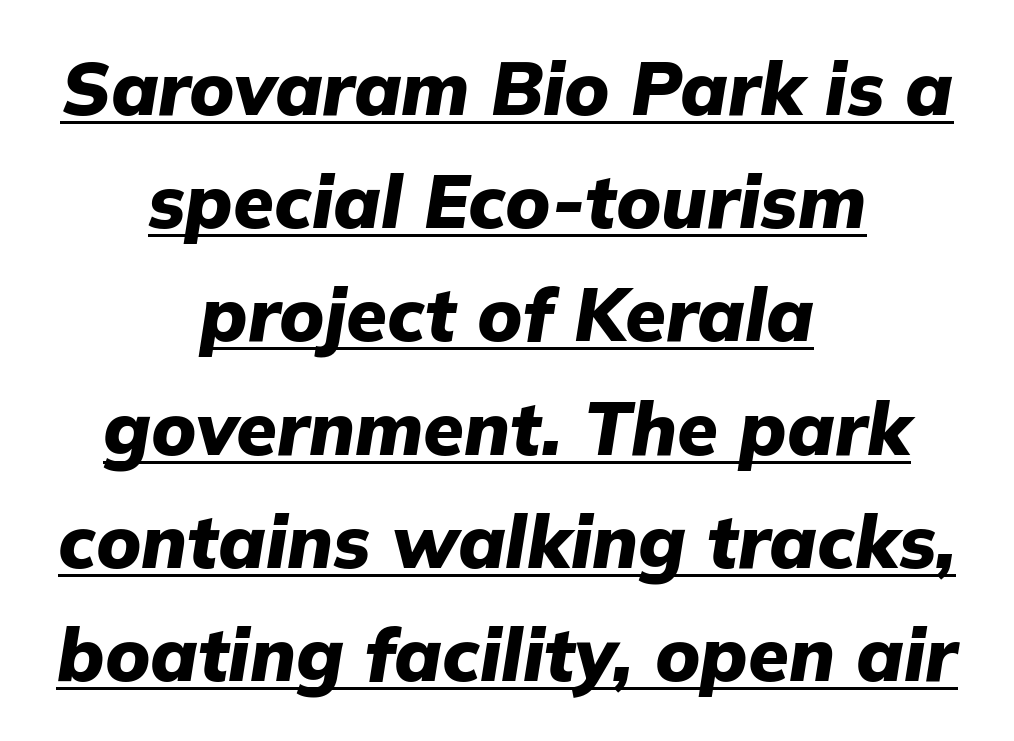
The image shows 74 px heavy type, italic (leaning right); set centered, normal line spacing (1.53x), normal letter spacing, underlined; low stroke contrast and a medium x-height.
